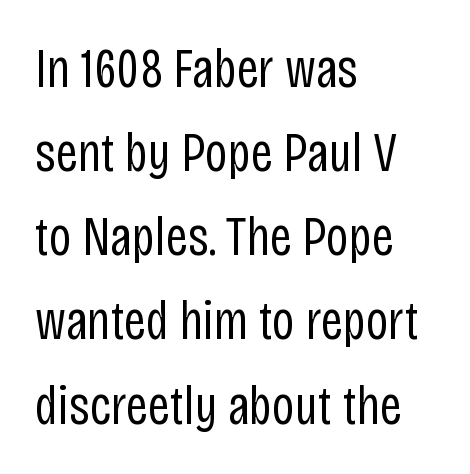
{"serif": "no", "italic": "no", "bold": "no", "weight": "regular", "width": "condensed", "stroke_contrast": "low", "x_height": "large", "monospaced": "no", "underline": "no", "align": "left", "line_spacing": "normal", "line_spacing_ratio": 1.53, "letter_spacing": "normal", "letter_spacing_em": 0.0, "glyph_px": 55}
